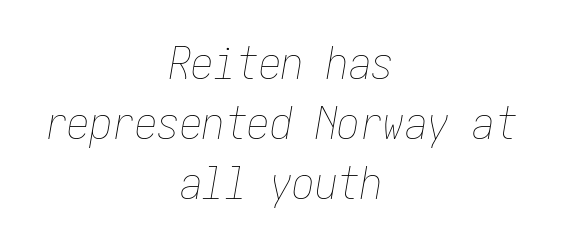
Is the stroke heavy? The answer is a plain regular-or-lighter. Tall strokes in this sample are angled rather than plumb. Each word holds together tightly as a unit, with standard inter-letter gaps. One-word summary of the alignment: center. Regular leading.
